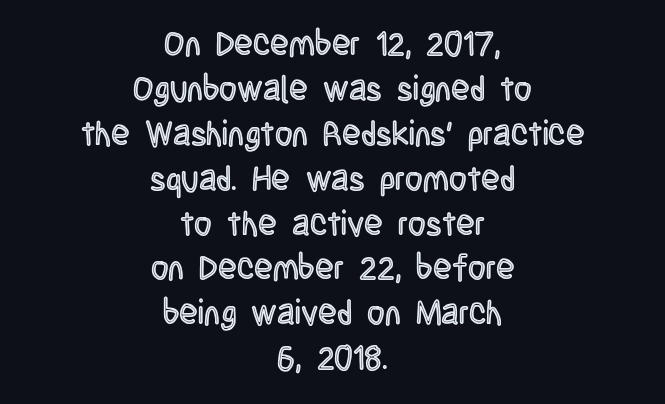
The image shows 34 px condensed type, upright; set centered, normal line spacing (1.32x), normal letter spacing, not underlined; a large x-height.
